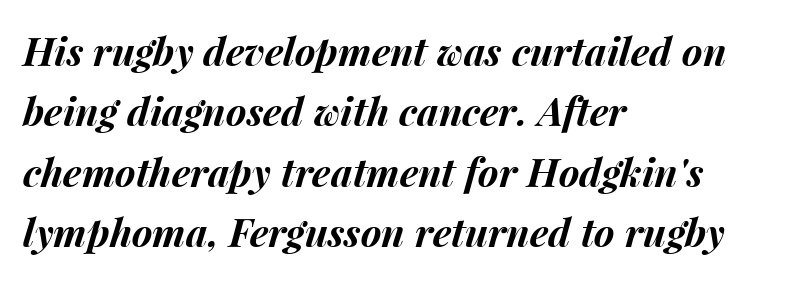
The image shows 39 px bold type, italic (leaning right); set left-aligned, normal line spacing (1.55x), normal letter spacing, not underlined; medium stroke contrast and a medium x-height.
